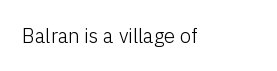
Q: Is the text bold? A: No.
Q: Is the text italic (slanted)? A: No, it is upright.
Q: Is the text underlined? A: No.
Q: Is the spacing between letters normal or unusually wide? A: Normal.
